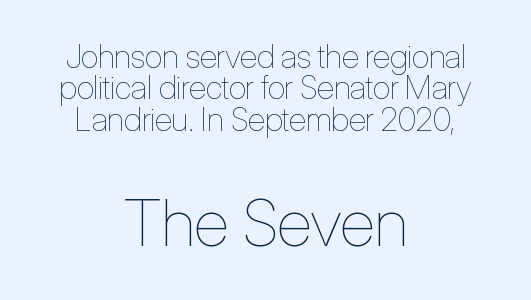
The image shows 65 px thin, condensed type, upright; set centered, tight line spacing (0.98x), normal letter spacing, not underlined; the second (bottom) block is 2.03x larger; low stroke contrast and a medium x-height.
